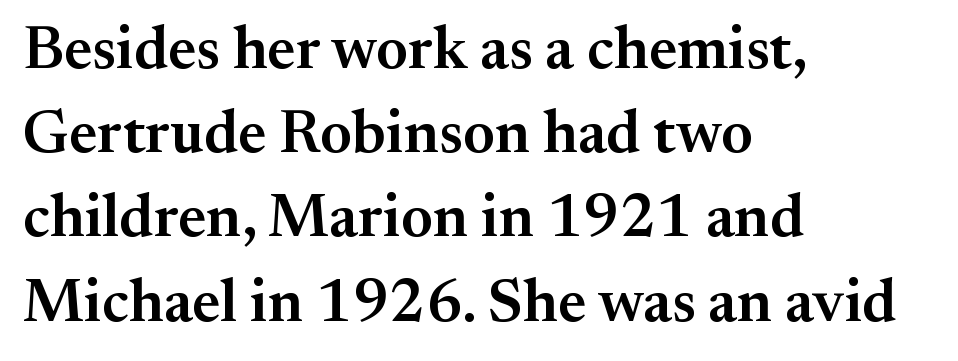
The image shows 61 px semibold serif type, upright; set left-aligned, normal line spacing (1.38x), normal letter spacing, not underlined; medium stroke contrast and a small x-height.
